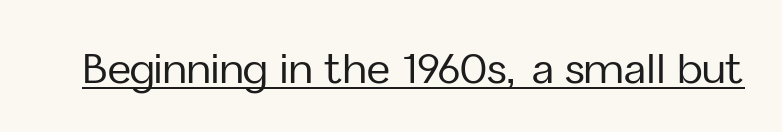
The glyphs are accompanied by a horizontal stroke just below them. When letters stand straight like this, we call the style roman or upright. A typesetter would call this proportional, since set widths differ per character. A typesetter would call this zero additional tracking.
